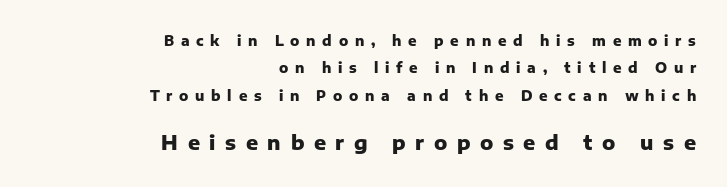
The image shows 20 px bold type, upright; set right-aligned, loose line spacing (1.96x), unusually wide letter spacing (+0.48 em), not underlined; the second (bottom) block is 1.43x larger.
